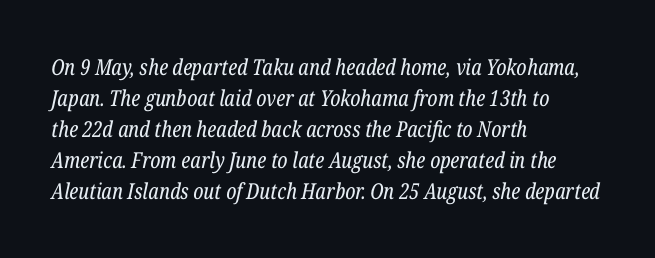
{"italic": "yes", "lean": "right", "slant_degrees": 12, "bold": "no", "underline": "no", "align": "left", "line_spacing": "normal", "line_spacing_ratio": 1.41, "letter_spacing": "normal", "letter_spacing_em": 0.0, "glyph_px": 22}
